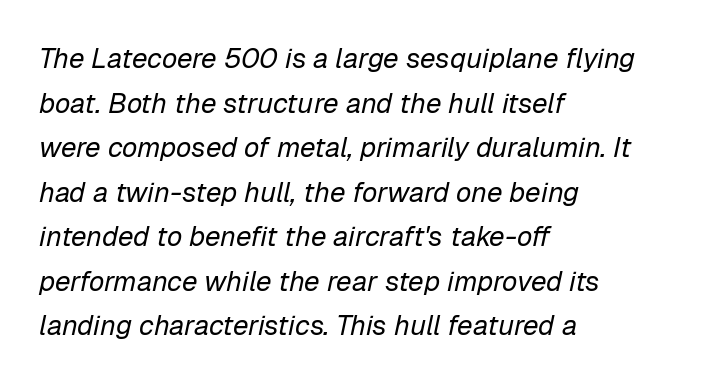
Check under the words: just untouched page. The ragged edge is on the right, which tells us the setting is flush left. Think of a printed novel: that variable character pitch is what you see here. An italicized treatment has been applied to the whole sample. The vertical gap from one line to the next is medium.
